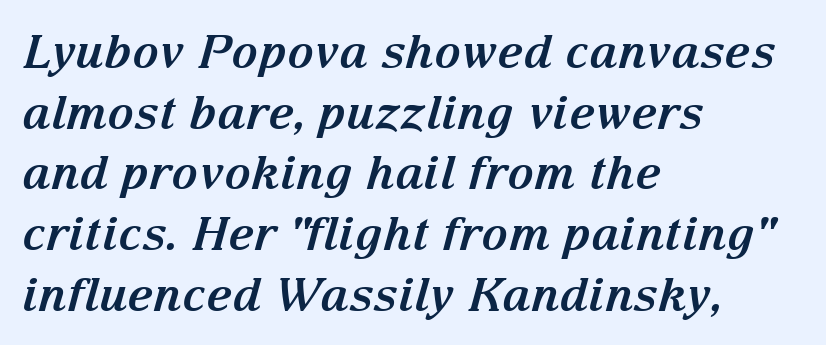
The image shows 46 px bold serif type, italic (leaning right); set left-aligned, normal line spacing (1.32x), normal letter spacing, not underlined; medium stroke contrast and a medium x-height.
